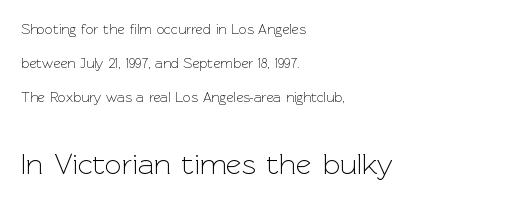
Nope, not italic — everything's standing straight. These lines are set flush left with a ragged right edge. Think of a printed novel: that variable character pitch is what you see here. Each letter's strokes conclude bluntly, with no projecting serifs. Type size steps up from the first block to the second. What stands out about the letter spacing? Nothing — it is the standard amount.
